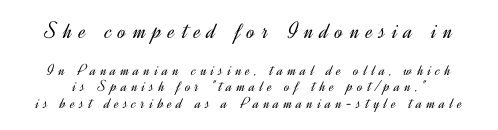
{"bold": "no", "underline": "no", "line_spacing": "tight", "line_spacing_ratio": 1.03, "letter_spacing": "wide", "letter_spacing_em": 0.28, "larger_block": "first", "size_ratio": 1.5, "glyph_px": 24}
